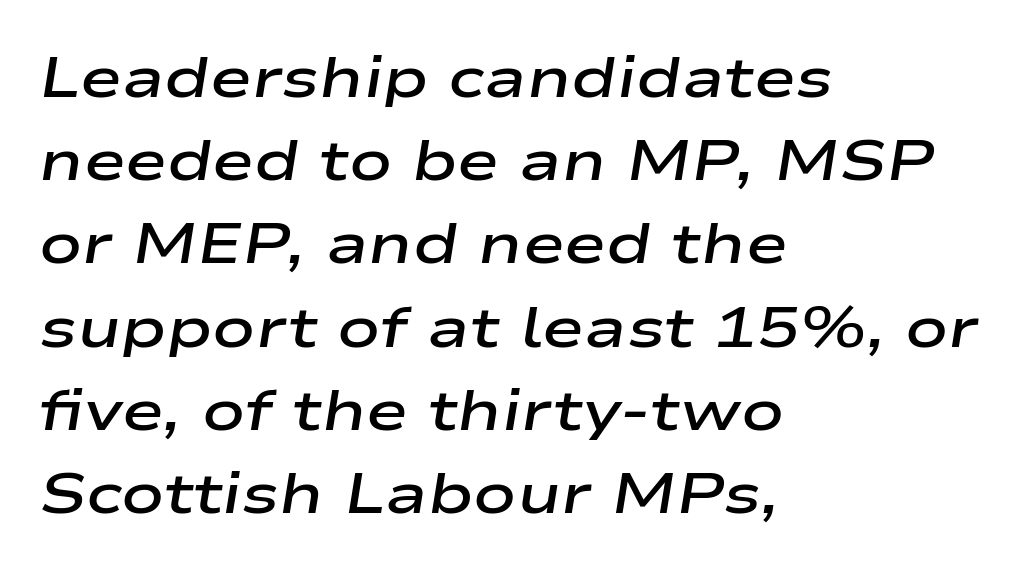
The glyphs are unaccompanied by any horizontal stroke below them. How are the letters spaced? Ordinarily, with no added tracking. The passage shown is typed in a proportional face where columns would drift. The vertical gap from one line to the next is medium. Stems and bowls a touch heavier than normal — semibold.
